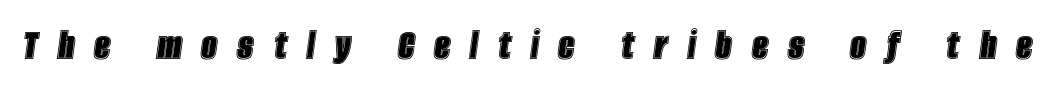
Q: Is the text italic (slanted)? A: Yes, it leans right by about 8 degrees.
Q: Is the text underlined? A: No.
Q: Is the spacing between letters normal or unusually wide? A: Unusually wide.
Q: Width (condensed, normal, or wide)? A: Condensed.
Q: x-height? A: Large.
Q: Monospaced? A: No.
